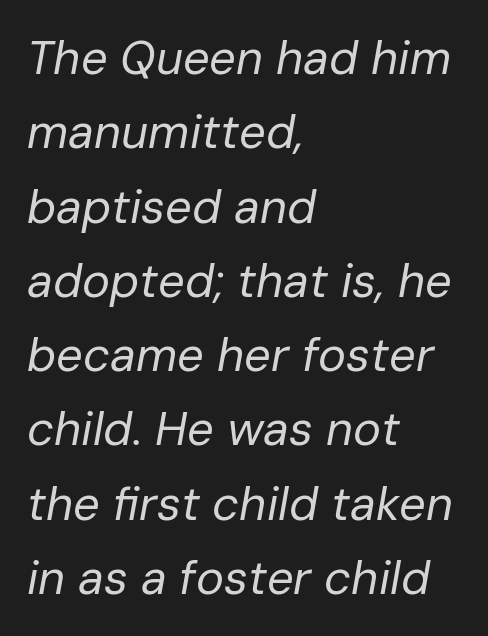
The image shows 47 px regular-weight type, italic (leaning right); set left-aligned, normal line spacing (1.58x), normal letter spacing, not underlined; low stroke contrast and a medium x-height.
